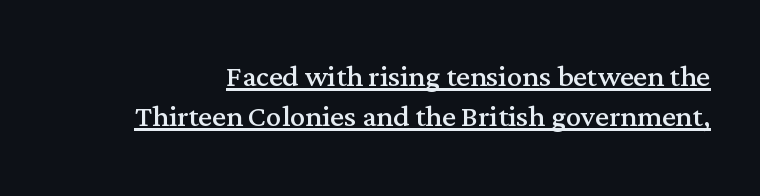
Q: Is the text bold? A: No.
Q: Is the text italic (slanted)? A: No, it is upright.
Q: Is the typeface a serif or a sans-serif typeface? A: Serif.
Q: Is the text underlined? A: Yes.
Q: Is the spacing between letters normal or unusually wide? A: Normal.
Q: Is the spacing between lines tight, normal or loose? A: Tight.
Q: Width (condensed, normal, or wide)? A: Normal.
Q: Stroke contrast? A: Medium.
Q: x-height? A: Medium.
Q: Monospaced? A: No.
